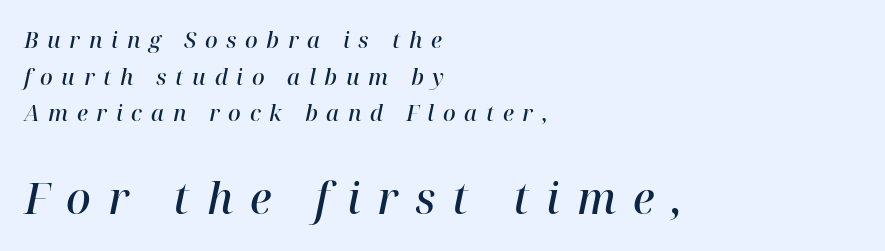
{"serif": "yes", "italic": "yes", "lean": "right", "slant_degrees": 12, "bold": "semi", "weight": "semibold", "width": "normal", "stroke_contrast": "high", "x_height": "medium", "monospaced": "no", "underline": "no", "align": "left", "line_spacing": "normal", "line_spacing_ratio": 1.66, "letter_spacing": "wide", "letter_spacing_em": 0.39, "larger_block": "second", "size_ratio": 1.95, "glyph_px": 43}
